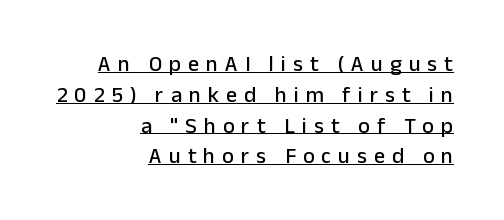
Q: Is the text italic (slanted)? A: No, it is upright.
Q: Is the text underlined? A: Yes.
Q: How is the paragraph aligned? A: Right-aligned.
Q: Is the spacing between letters normal or unusually wide? A: Unusually wide.
Q: Is the spacing between lines tight, normal or loose? A: Normal.
